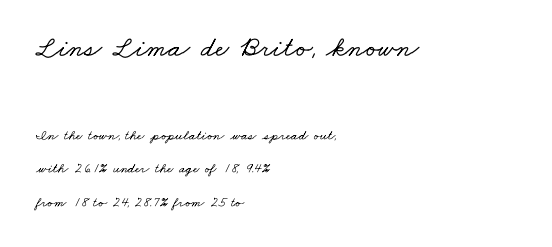
The font family rendered here belongs to the serif group. Caption: upper text group enlarged, lower text group reduced. The foot of each line stays bare and open. A typesetter would call this zero additional tracking. A typesetter would call this proportional, since set widths differ per character. Each new line begins a long way beneath the previous one.
